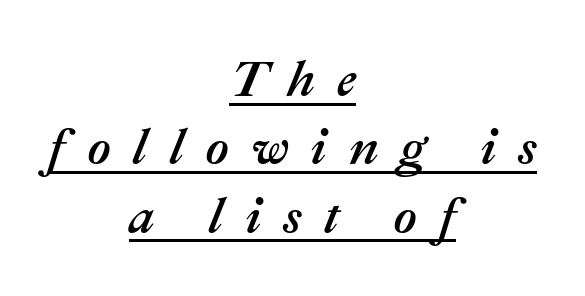
{"italic": "yes", "lean": "right", "slant_degrees": 22, "width": "normal", "stroke_contrast": "medium", "x_height": "medium", "monospaced": "no", "underline": "yes", "align": "center", "line_spacing": "normal", "line_spacing_ratio": 1.34, "letter_spacing": "wide", "letter_spacing_em": 0.42, "glyph_px": 51}
